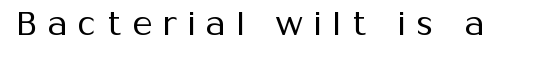
{"serif": "no", "italic": "no", "bold": "no", "weight": "regular", "width": "normal", "stroke_contrast": "medium", "x_height": "medium", "monospaced": "no", "underline": "no", "letter_spacing": "wide", "letter_spacing_em": 0.33, "glyph_px": 33}
